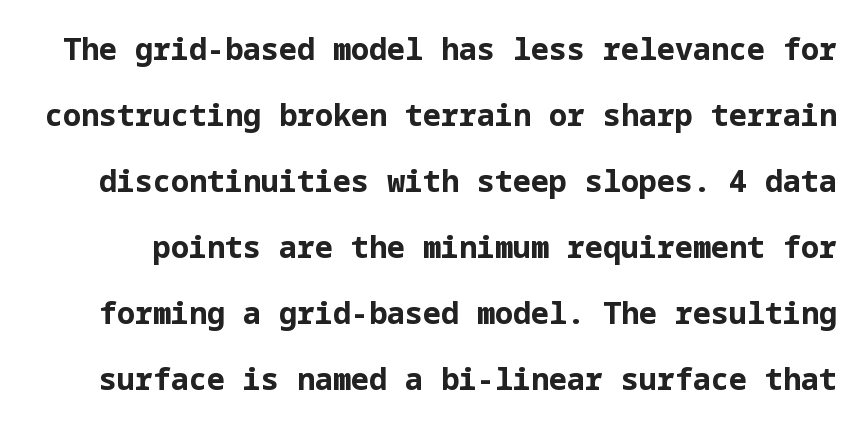
The image shows 30 px bold sans-serif type, upright; set loose line spacing (2.2x), normal letter spacing, not underlined; low stroke contrast and a medium x-height.
